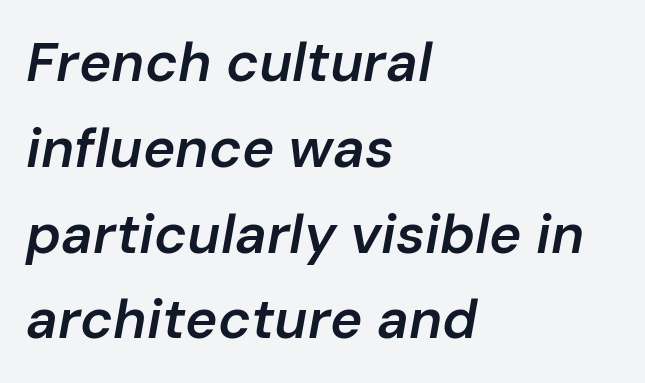
Q: Is the text bold? A: Semi-bold.
Q: Is the text italic (slanted)? A: Yes, it leans right by about 10 degrees.
Q: Is the text underlined? A: No.
Q: How is the paragraph aligned? A: Left-aligned.
Q: Is the spacing between letters normal or unusually wide? A: Normal.
Q: Is the spacing between lines tight, normal or loose? A: Normal.
Q: Width (condensed, normal, or wide)? A: Normal.
Q: Stroke contrast? A: Low.
Q: x-height? A: Medium.
Q: Monospaced? A: No.
